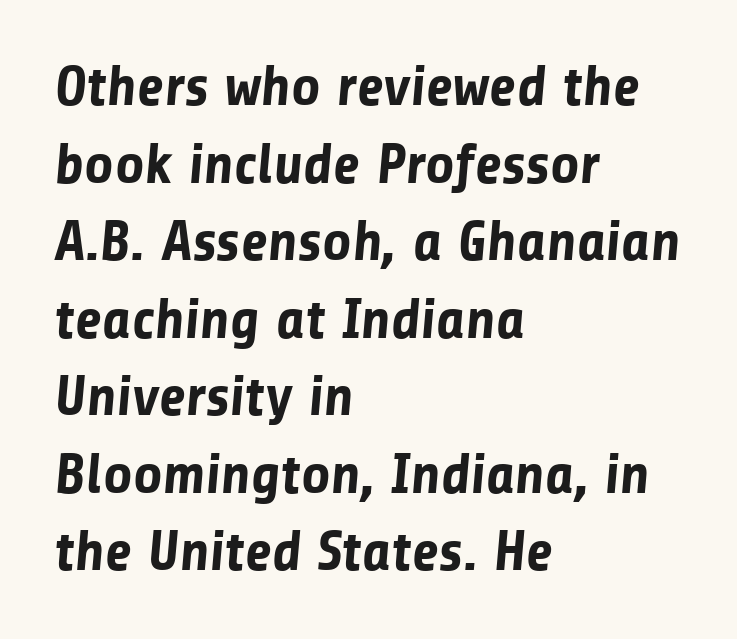
{"serif": "no", "bold": "yes", "weight": "bold", "width": "normal", "stroke_contrast": "low", "x_height": "medium", "monospaced": "no", "underline": "no", "align": "left", "line_spacing": "normal", "line_spacing_ratio": 1.36, "letter_spacing": "normal", "letter_spacing_em": 0.0, "glyph_px": 57}
